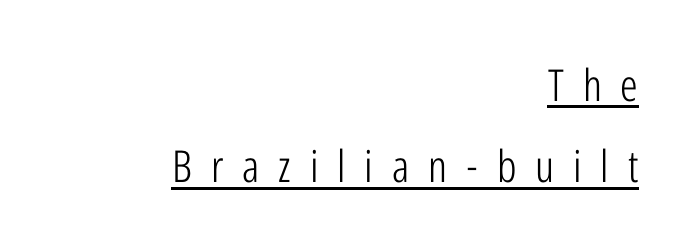
Q: Is the text bold? A: No.
Q: Is the text italic (slanted)? A: No, it is upright.
Q: Is the typeface a serif or a sans-serif typeface? A: Sans-serif.
Q: Is the text underlined? A: Yes.
Q: How is the paragraph aligned? A: Right-aligned.
Q: Is the spacing between letters normal or unusually wide? A: Unusually wide.
Q: Width (condensed, normal, or wide)? A: Condensed.
Q: Stroke contrast? A: Low.
Q: x-height? A: Medium.
Q: Monospaced? A: No.
